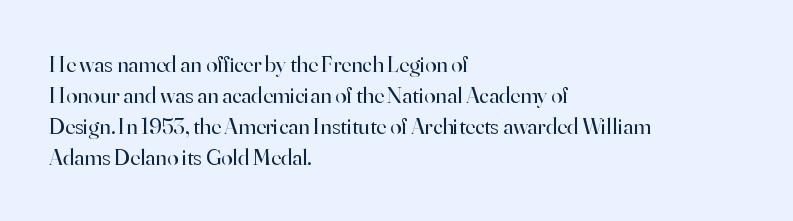
Posture: upright roman. The ragged edge is on the right, which tells us the setting is flush left. Reading down the column, the eye jumps a familiar distance to each next line. The specimen omits any rule beneath the text block's lines. The face looks like a standard text weight, possibly lighter.
